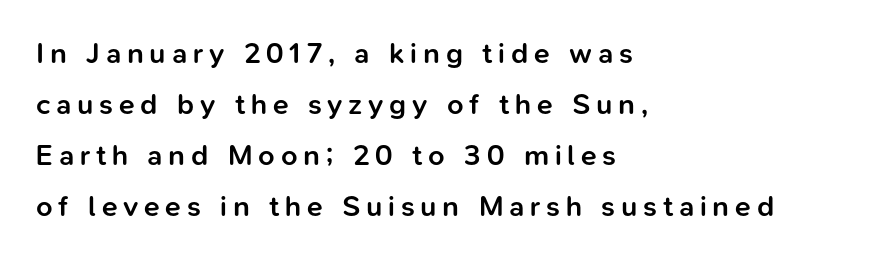
Q: Is the text bold? A: Semi-bold.
Q: Is the text italic (slanted)? A: No, it is upright.
Q: Is the typeface a serif or a sans-serif typeface? A: Sans-serif.
Q: Is the text underlined? A: No.
Q: How is the paragraph aligned? A: Left-aligned.
Q: Is the spacing between letters normal or unusually wide? A: Unusually wide.
Q: Width (condensed, normal, or wide)? A: Normal.
Q: Stroke contrast? A: Low.
Q: x-height? A: Medium.
Q: Monospaced? A: No.
